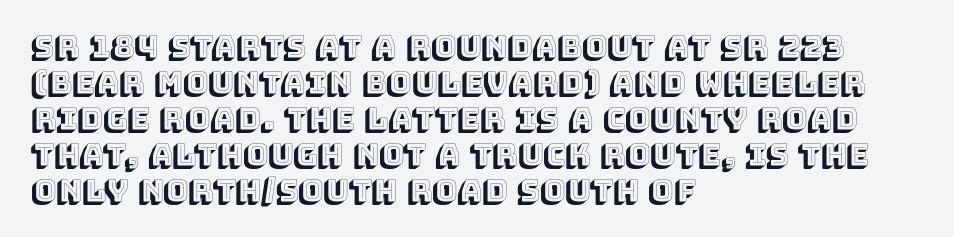
{"italic": "no", "width": "normal", "x_height": "large", "monospaced": "no", "underline": "no", "align": "left", "line_spacing_ratio": 1.2, "letter_spacing": "normal", "letter_spacing_em": 0.0, "glyph_px": 30}
